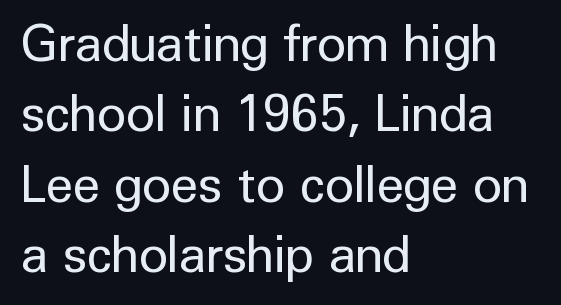
The image shows 50 px regular-weight sans-serif type, upright; set left-aligned, normal line spacing (1.41x), normal letter spacing, not underlined; low stroke contrast and a medium x-height.
